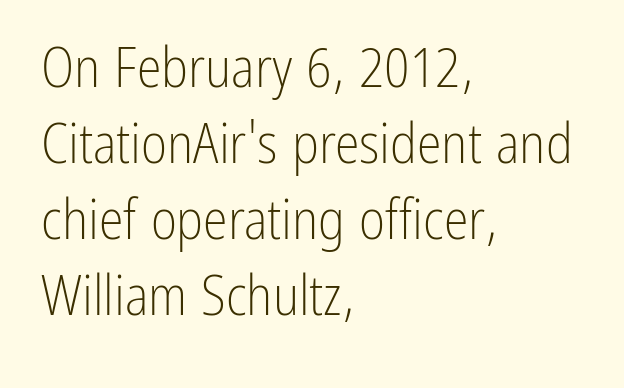
Q: Is the text bold? A: No.
Q: Is the text italic (slanted)? A: No, it is upright.
Q: Is the typeface a serif or a sans-serif typeface? A: Sans-serif.
Q: Is the text underlined? A: No.
Q: How is the paragraph aligned? A: Left-aligned.
Q: Is the spacing between letters normal or unusually wide? A: Normal.
Q: Is the spacing between lines tight, normal or loose? A: Normal.
Q: Width (condensed, normal, or wide)? A: Condensed.
Q: Stroke contrast? A: Low.
Q: x-height? A: Medium.
Q: Monospaced? A: No.
